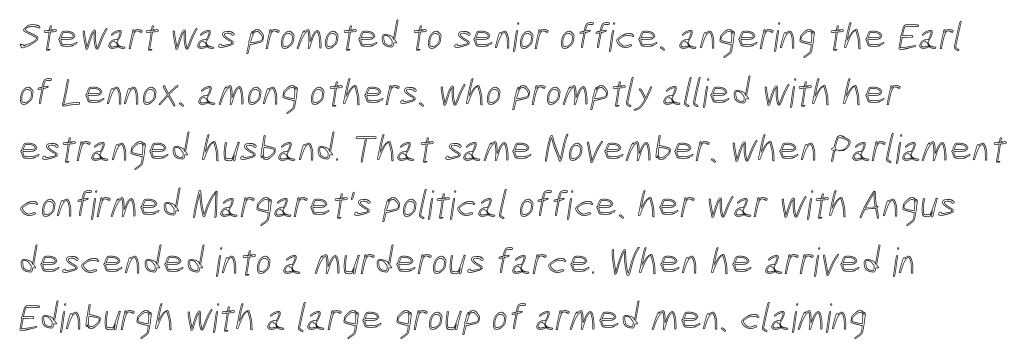
Leftover space on each line is placed entirely after the last word. Notice how descenders clear the ascenders below comfortably — that's standard leading. Observe the ordinary spacing: letters are neighbours, not strangers. The strip under each line holds only bare page. Here the designer chose a conventional face with non-uniform glyph widths.
